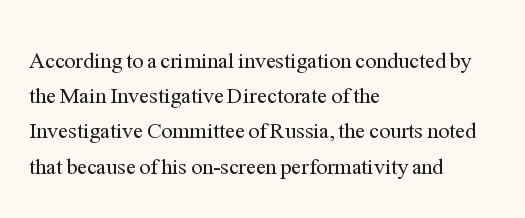
Q: Is the text bold? A: No.
Q: Is the text italic (slanted)? A: No, it is upright.
Q: Is the text underlined? A: No.
Q: How is the paragraph aligned? A: Left-aligned.
Q: Is the spacing between letters normal or unusually wide? A: Normal.
Q: Is the spacing between lines tight, normal or loose? A: Normal.
